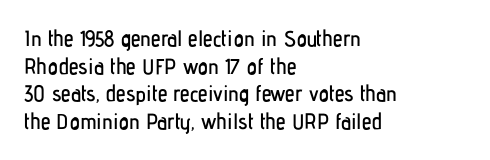
{"italic": "no", "underline": "no", "align": "left", "line_spacing": "normal", "line_spacing_ratio": 1.26, "letter_spacing": "normal", "letter_spacing_em": 0.0, "glyph_px": 22}
